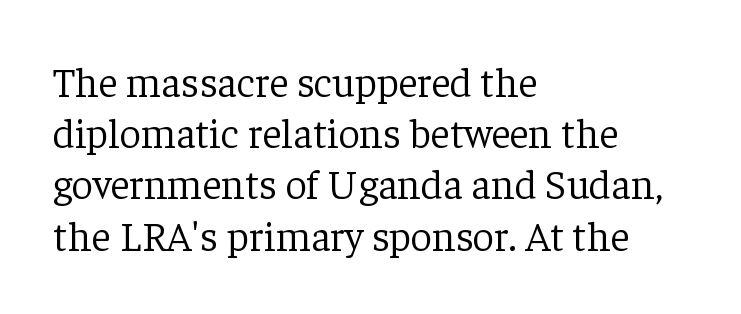
The text was rendered using a seriffed face with decorative stroke endings. The text block is weighted toward the left margin, trailing off unevenly rightward. Look at the tracking — it's just the regular setting, nothing added. These lines are rendered in a variable-pitch font. The letters stand upright; this is a roman face.
